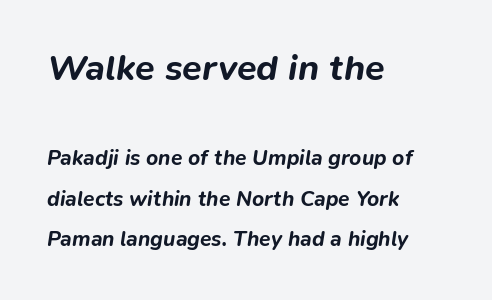
The image shows 36 px bold type, italic (leaning right); set left-aligned, loose line spacing (1.93x), normal letter spacing, not underlined; the first (top) block is 1.71x larger; low stroke contrast and a medium x-height.
